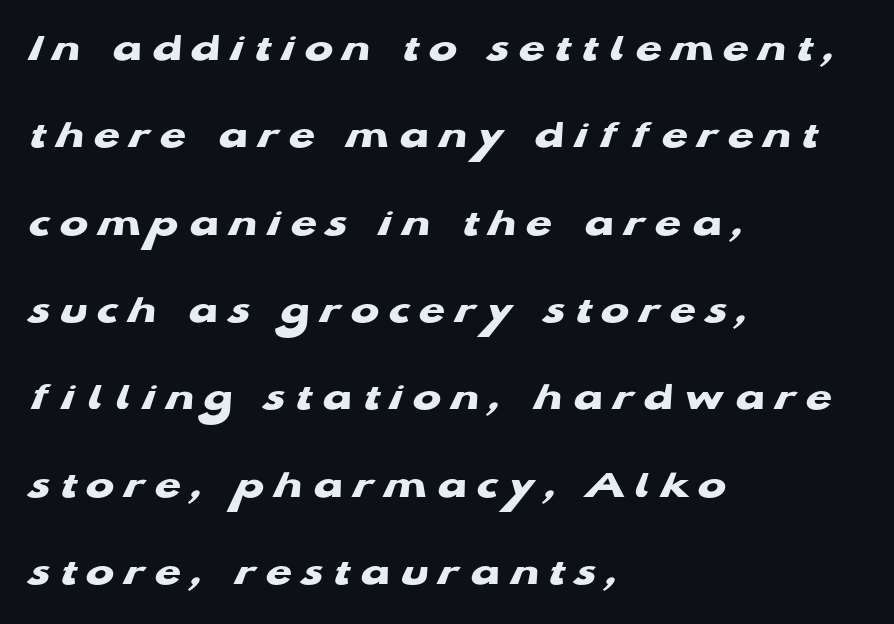
The image shows 42 px heavy, wide sans-serif type; set left-aligned, loose line spacing (2.08x), unusually wide letter spacing (+0.24 em), not underlined; low stroke contrast and a medium x-height.
